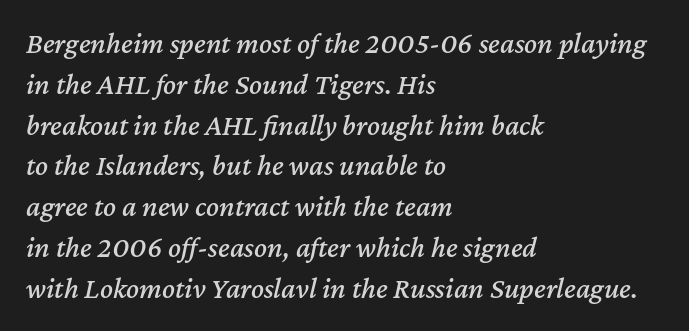
Words appear dense and cohesive because spacing is normal. Quick note: interline space is typical. Do the characters align in a grid? No, the font is proportional. Type without underlining. Would a proofreader flag this as italicized? Yes. A student would call this left alignment; a typographer would say flush left, rag right.
